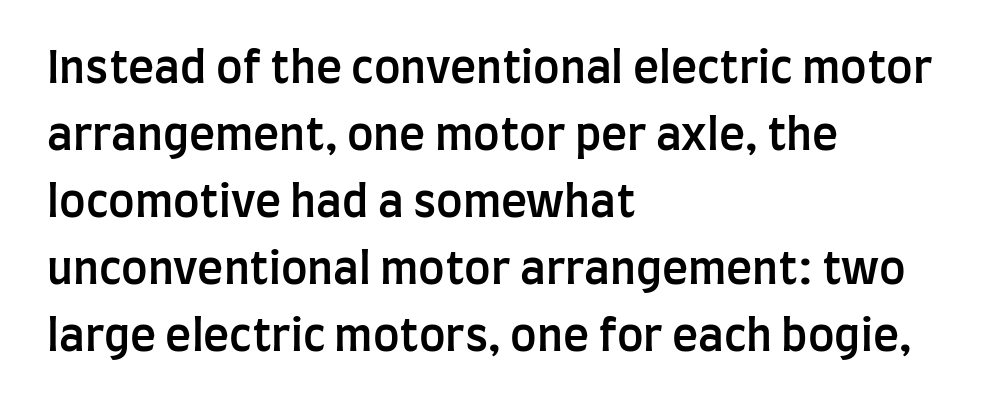
The area under the type is left untouched. The passage is arranged the way most books set body copy — flush left. Default kerning and tracking; the words read as compact shapes. Type style note: lacks serifs. Character widths vary here, with narrow letters taking less room than wide ones. Set as a demibold, roughly 600 on the weight scale.
